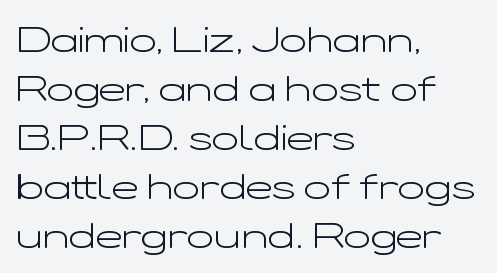
Words float on clear page, feet unadorned. This sample has the flowing, uneven cadence of proportional lettering. Is there much room between lines? A standard amount, neither cramped nor airy. These lines are set flush left with a ragged right edge. Regarding serifs, this sample does without them. The face used here is rendered with its standard letterfit.
